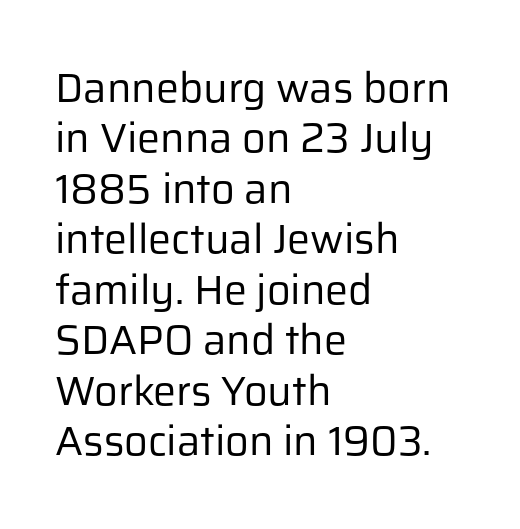
{"serif": "no", "italic": "no", "bold": "no", "weight": "regular", "width": "normal", "stroke_contrast": "low", "x_height": "medium", "monospaced": "no", "underline": "no", "align": "left", "line_spacing_ratio": 1.23, "letter_spacing": "normal", "letter_spacing_em": 0.0, "glyph_px": 41}
